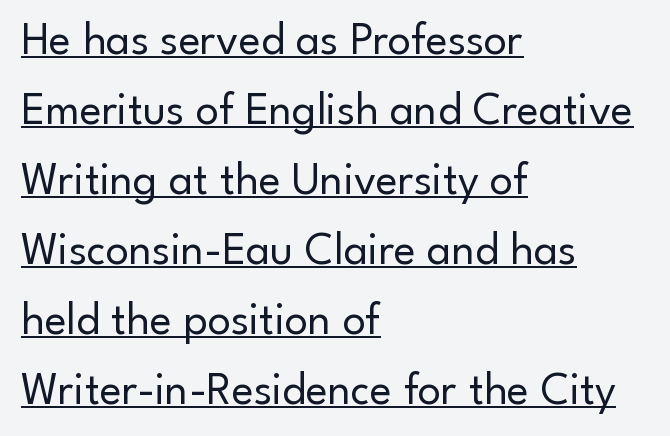
Q: Is the text bold? A: No.
Q: Is the text italic (slanted)? A: No, it is upright.
Q: Is the typeface a serif or a sans-serif typeface? A: Sans-serif.
Q: Is the text underlined? A: Yes.
Q: How is the paragraph aligned? A: Left-aligned.
Q: Is the spacing between letters normal or unusually wide? A: Normal.
Q: Is the spacing between lines tight, normal or loose? A: Normal.
Q: Width (condensed, normal, or wide)? A: Normal.
Q: Stroke contrast? A: Low.
Q: x-height? A: Small.
Q: Monospaced? A: No.
